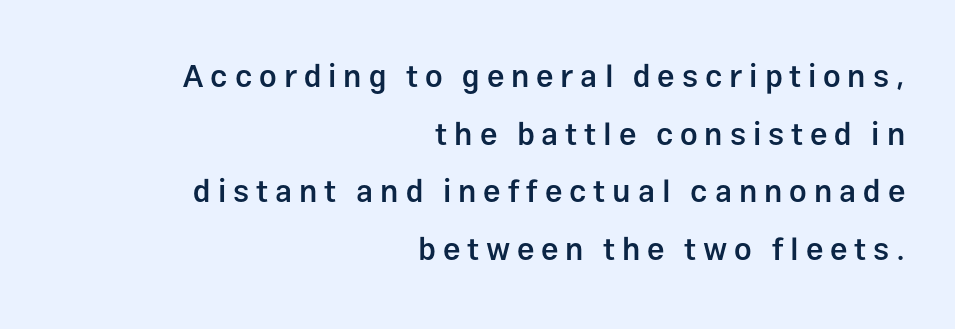
Q: Is the text bold? A: Semi-bold.
Q: Is the text italic (slanted)? A: No, it is upright.
Q: Is the typeface a serif or a sans-serif typeface? A: Sans-serif.
Q: Is the text underlined? A: No.
Q: How is the paragraph aligned? A: Right-aligned.
Q: Is the spacing between letters normal or unusually wide? A: Unusually wide.
Q: Width (condensed, normal, or wide)? A: Normal.
Q: Stroke contrast? A: Low.
Q: x-height? A: Medium.
Q: Monospaced? A: No.
